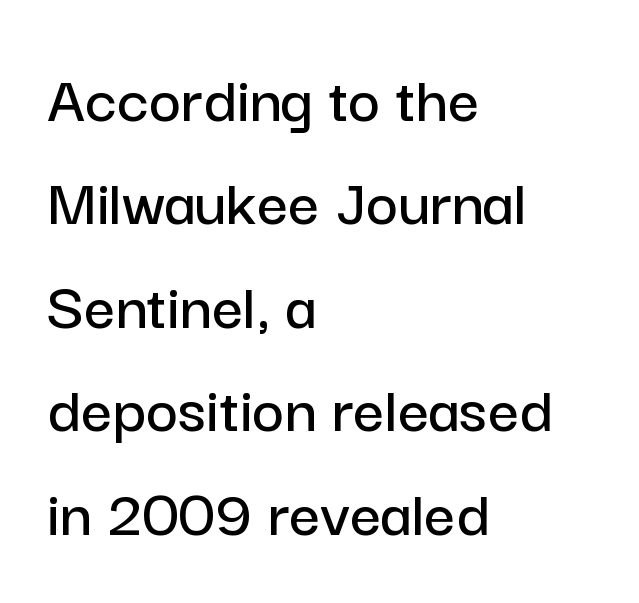
These lines were composed using upright roman letters. A bare baseline throughout the passage. If you drew a ruler down the left edge, every line would touch it. Is this a fixed-width face? No — the glyphs have proportional, varying widths. This rendering employs a face without finishing strokes, i.e., a sans-serif.
